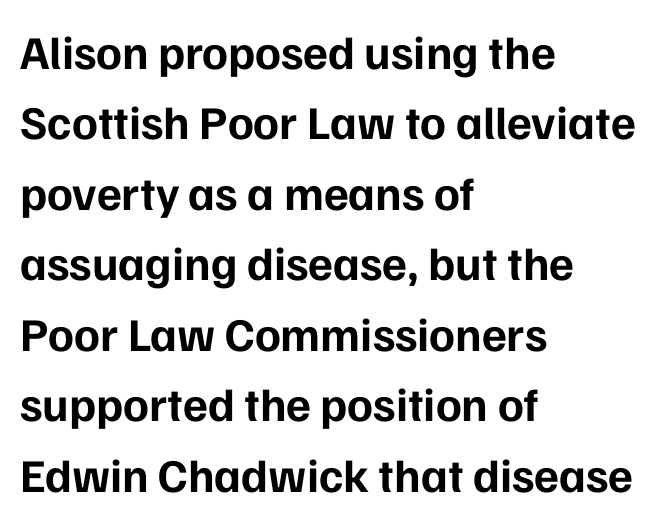
Casual observation: everything's shoved over to the left. Ascenders rise straight up at ninety degrees. The passage shown is typed in a proportional face where columns would drift. Note: no serifs on the glyphs.
